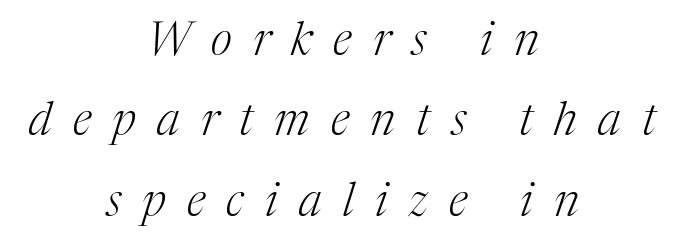
The image shows 46 px light serif type, italic (leaning right); set centered, line spacing 1.75x, unusually wide letter spacing (+0.46 em), not underlined; medium stroke contrast and a medium x-height.
